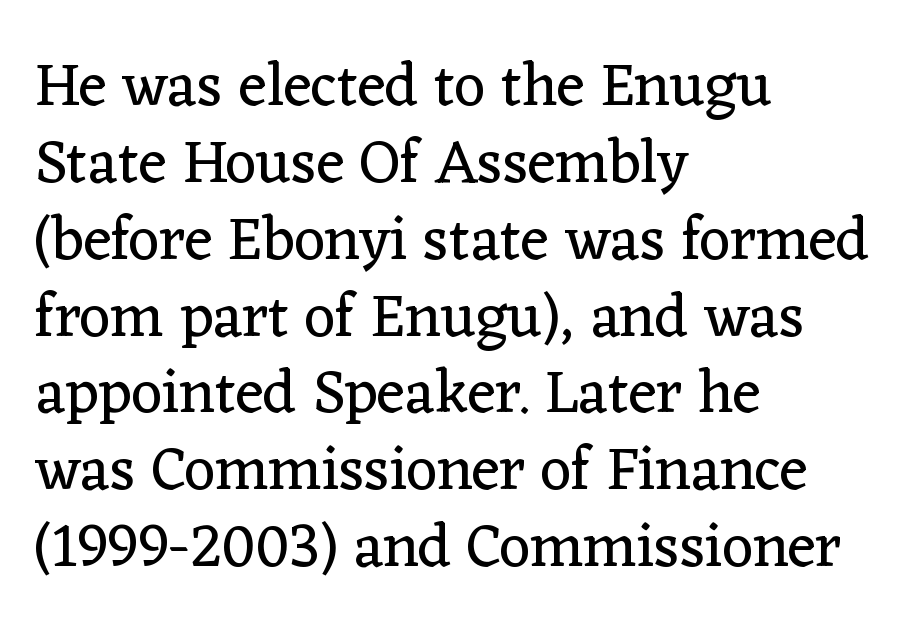
The image shows 61 px regular-weight serif type, upright; set left-aligned, normal line spacing (1.26x), normal letter spacing, not underlined; low stroke contrast and a medium x-height.
